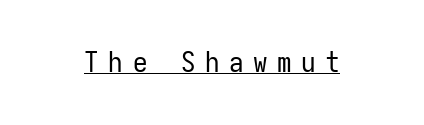
{"serif": "no", "italic": "no", "bold": "no", "weight": "regular", "width": "condensed", "stroke_contrast": "low", "x_height": "medium", "monospaced": "yes", "underline": "yes", "letter_spacing": "wide", "letter_spacing_em": 0.33, "glyph_px": 29}
